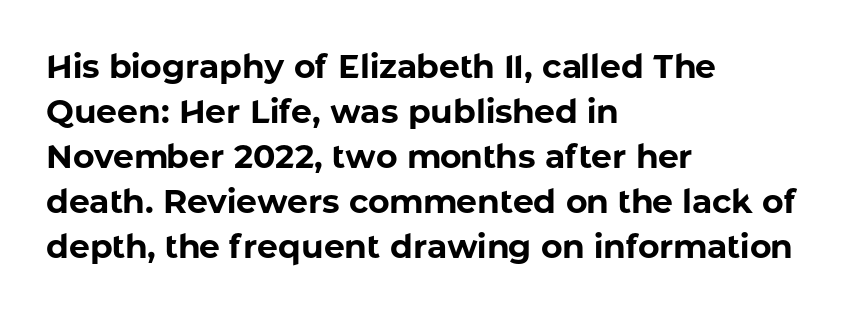
The image shows 33 px bold sans-serif type, upright; set left-aligned, normal line spacing (1.36x), normal letter spacing, not underlined; low stroke contrast and a medium x-height.
